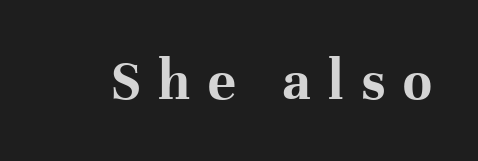
Q: Is the text bold? A: Yes.
Q: Is the text italic (slanted)? A: No, it is upright.
Q: Is the typeface a serif or a sans-serif typeface? A: Serif.
Q: Is the text underlined? A: No.
Q: Is the spacing between letters normal or unusually wide? A: Unusually wide.
Q: Width (condensed, normal, or wide)? A: Normal.
Q: Stroke contrast? A: High.
Q: x-height? A: Medium.
Q: Monospaced? A: No.
